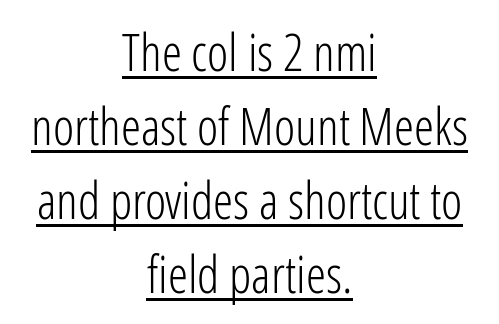
The weight would be labelled regular, book, light, or lighter still. Reading down the column, the eye jumps a familiar distance to each next line. Reading down the block, each line starts at a different indent, mirrored at its end. You could call the tracking neutral — neither tight nor loose. Think of a printed novel: that variable character pitch is what you see here. This sample carries an underscore along the baseline area.
